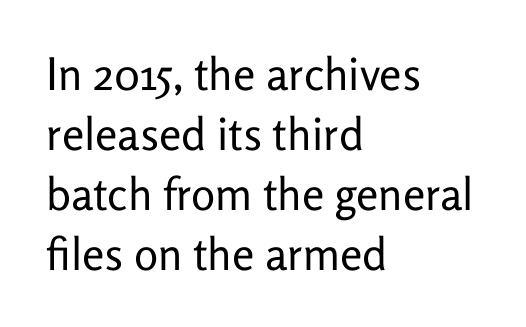
{"serif": "no", "italic": "no", "bold": "no", "weight": "regular", "width": "normal", "stroke_contrast": "low", "x_height": "medium", "monospaced": "no", "underline": "no", "align": "left", "line_spacing": "normal", "line_spacing_ratio": 1.33, "letter_spacing": "normal", "letter_spacing_em": 0.0, "glyph_px": 45}
